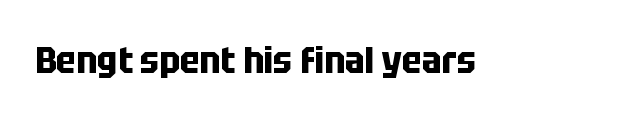
The image shows 38 px bold, condensed sans-serif type, upright; set normal letter spacing, not underlined; low stroke contrast and a large x-height.
